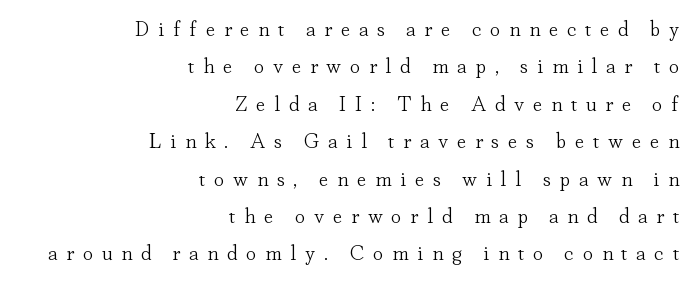
{"italic": "no", "bold": "no", "underline": "no", "align": "right", "line_spacing_ratio": 1.78, "letter_spacing": "wide", "letter_spacing_em": 0.41, "glyph_px": 21}
